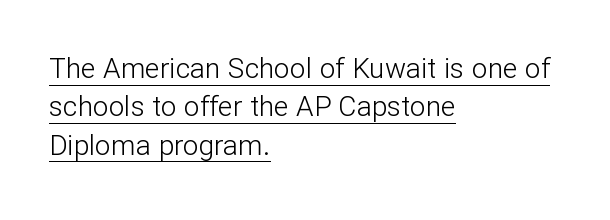
The image shows 28 px light sans-serif type, upright; set left-aligned, normal line spacing (1.37x), normal letter spacing, underlined; low stroke contrast and a medium x-height.
